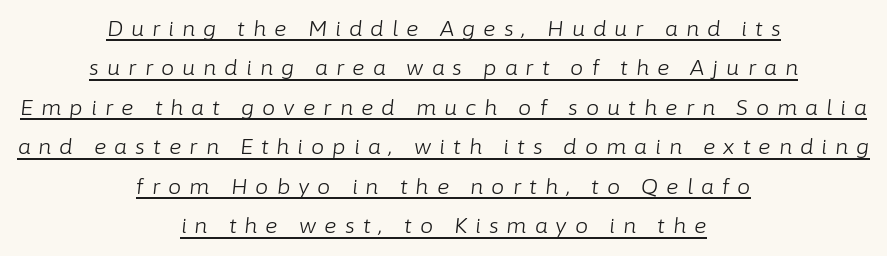
The image shows 21 px text type, italic (leaning right); set centered, line spacing 1.88x, unusually wide letter spacing (+0.38 em), underlined.
